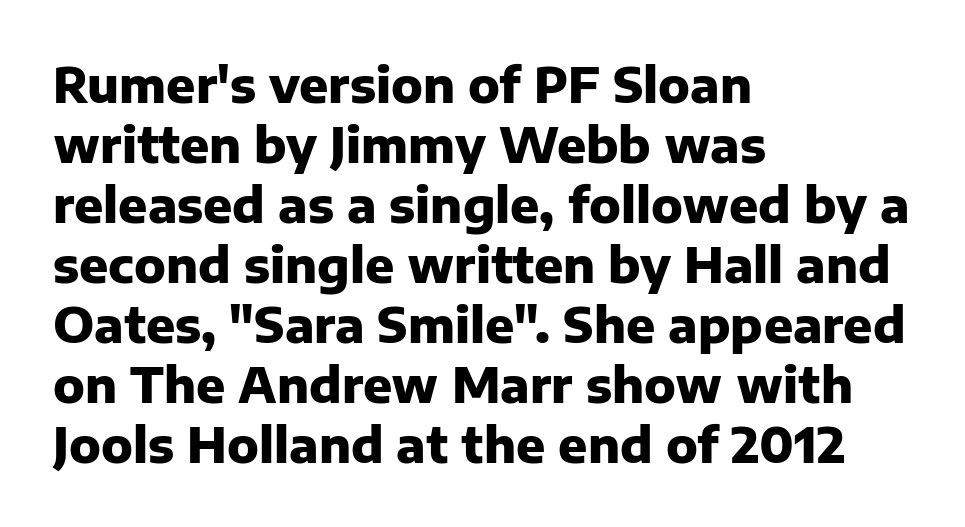
{"serif": "no", "italic": "no", "bold": "yes", "weight": "heavy", "width": "normal", "stroke_contrast": "low", "x_height": "medium", "monospaced": "no", "underline": "no", "align": "left", "line_spacing": "normal", "line_spacing_ratio": 1.25, "letter_spacing": "normal", "letter_spacing_em": 0.0, "glyph_px": 48}
